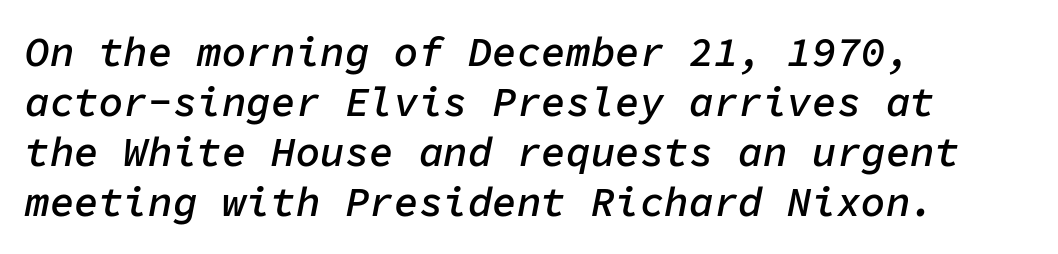
{"italic": "yes", "lean": "right", "slant_degrees": 11, "bold": "semi", "weight": "semibold", "width": "normal", "stroke_contrast": "low", "x_height": "medium", "monospaced": "yes", "underline": "no", "align": "left", "line_spacing_ratio": 1.22, "letter_spacing": "normal", "letter_spacing_em": 0.0, "glyph_px": 41}
